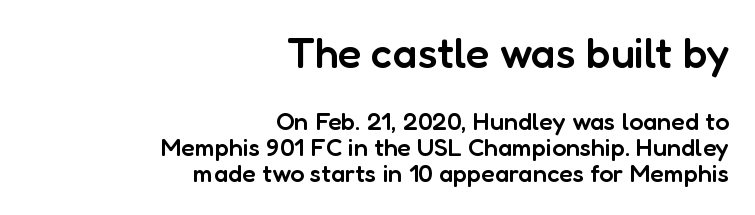
Q: Is the text bold? A: Semi-bold.
Q: Is the text italic (slanted)? A: No, it is upright.
Q: Is the typeface a serif or a sans-serif typeface? A: Sans-serif.
Q: Is the text underlined? A: No.
Q: How is the paragraph aligned? A: Right-aligned.
Q: Is the spacing between letters normal or unusually wide? A: Normal.
Q: Is the spacing between lines tight, normal or loose? A: Tight.
Q: Which block of text is set in a larger size, the first (top) or the second (bottom)? A: The first (top) one.
Q: Width (condensed, normal, or wide)? A: Normal.
Q: Stroke contrast? A: Low.
Q: x-height? A: Medium.
Q: Monospaced? A: No.
